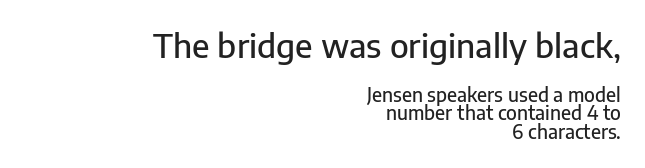
The image shows 33 px sans-serif type, upright; set right-aligned, tight line spacing (0.96x), normal letter spacing, not underlined; the first (top) block is 1.74x larger; low stroke contrast and a medium x-height.
